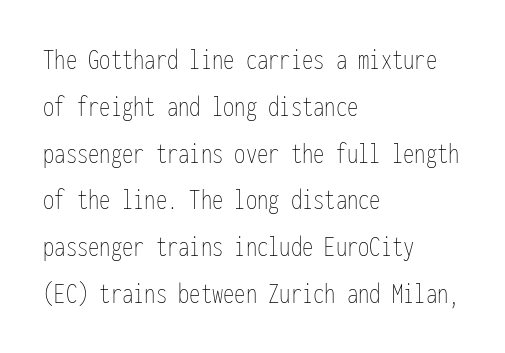
Q: Is the text bold? A: No.
Q: Is the text italic (slanted)? A: No, it is upright.
Q: Is the text underlined? A: No.
Q: How is the paragraph aligned? A: Left-aligned.
Q: Is the spacing between letters normal or unusually wide? A: Normal.
Q: Is the spacing between lines tight, normal or loose? A: Normal.
Q: Width (condensed, normal, or wide)? A: Condensed.
Q: Stroke contrast? A: Low.
Q: x-height? A: Medium.
Q: Monospaced? A: Yes.
